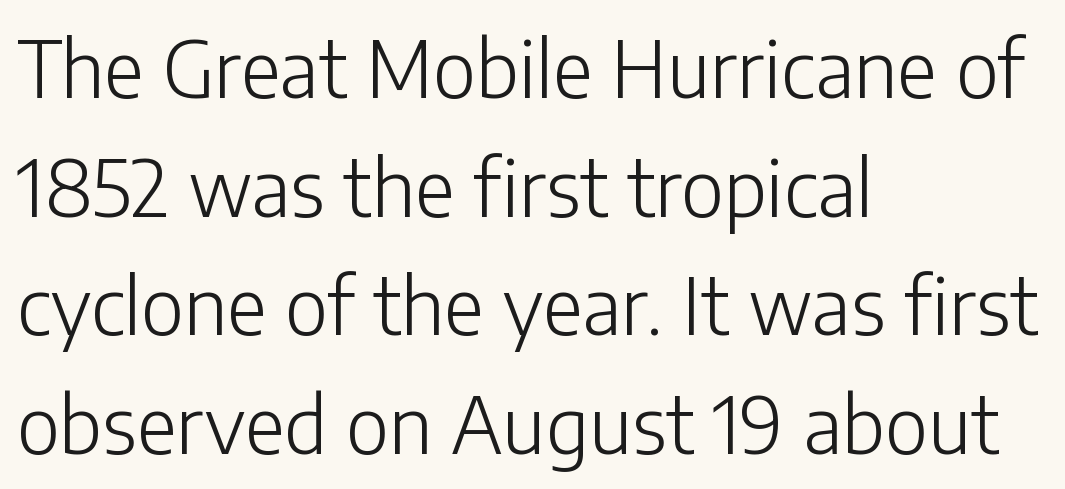
Q: Is the text bold? A: No.
Q: Is the text italic (slanted)? A: No, it is upright.
Q: Is the typeface a serif or a sans-serif typeface? A: Sans-serif.
Q: Is the text underlined? A: No.
Q: How is the paragraph aligned? A: Left-aligned.
Q: Is the spacing between letters normal or unusually wide? A: Normal.
Q: Is the spacing between lines tight, normal or loose? A: Normal.
Q: Width (condensed, normal, or wide)? A: Normal.
Q: Stroke contrast? A: Low.
Q: x-height? A: Medium.
Q: Monospaced? A: No.
